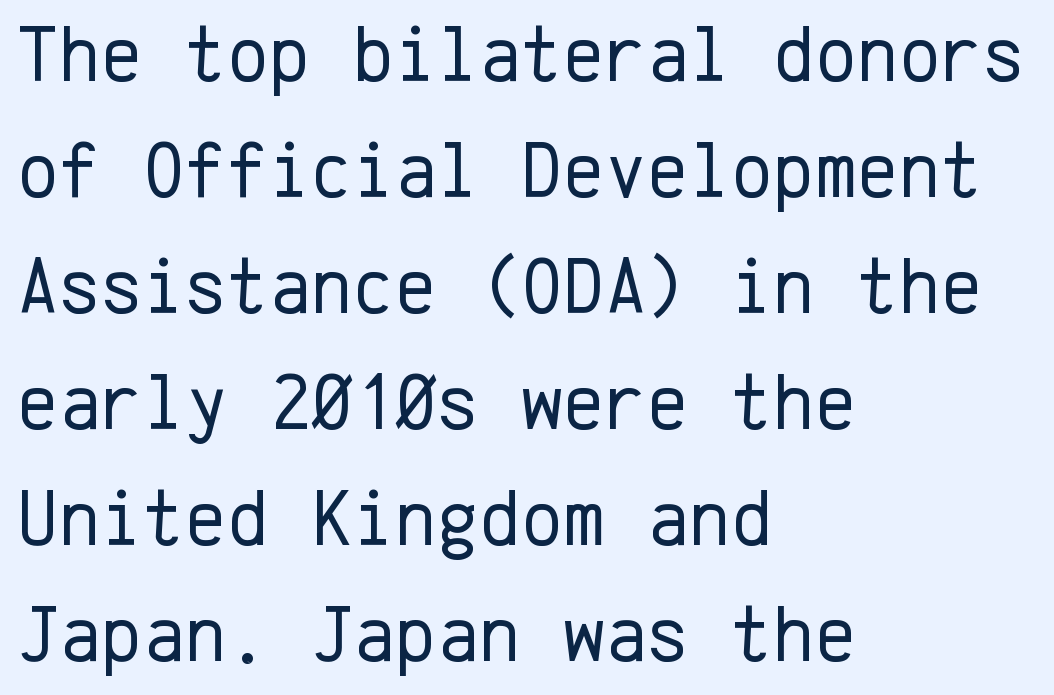
{"serif": "no", "italic": "no", "bold": "no", "weight": "regular", "width": "normal", "stroke_contrast": "low", "x_height": "medium", "monospaced": "yes", "underline": "no", "align": "left", "line_spacing": "normal", "line_spacing_ratio": 1.45, "letter_spacing": "normal", "letter_spacing_em": 0.0, "glyph_px": 80}
